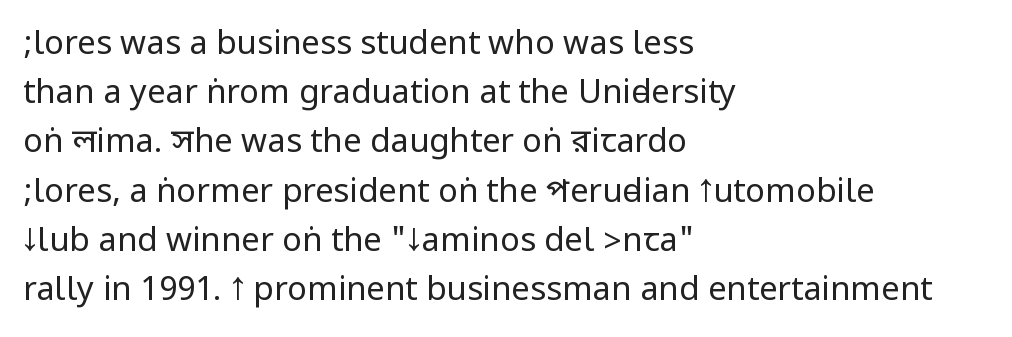
{"serif": "no", "italic": "no", "bold": "no", "weight": "regular", "width": "condensed", "stroke_contrast": "low", "underline": "no", "align": "left", "line_spacing": "normal", "line_spacing_ratio": 1.49, "letter_spacing": "normal", "letter_spacing_em": 0.0, "glyph_px": 33}
